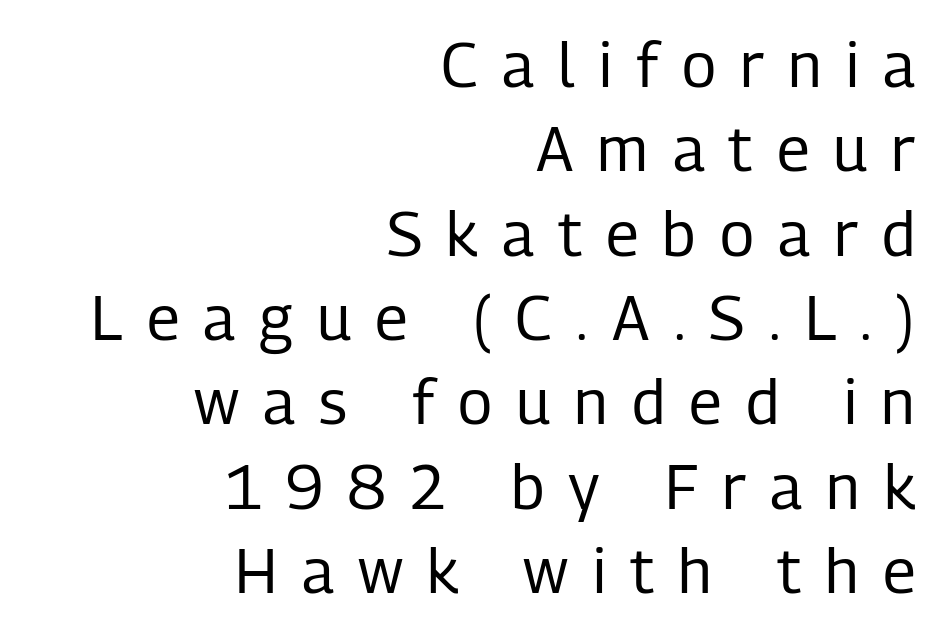
Q: Is the text bold? A: No.
Q: Is the text italic (slanted)? A: No, it is upright.
Q: Is the typeface a serif or a sans-serif typeface? A: Sans-serif.
Q: Is the text underlined? A: No.
Q: How is the paragraph aligned? A: Right-aligned.
Q: Is the spacing between letters normal or unusually wide? A: Unusually wide.
Q: Is the spacing between lines tight, normal or loose? A: Normal.
Q: Width (condensed, normal, or wide)? A: Condensed.
Q: Stroke contrast? A: Low.
Q: x-height? A: Medium.
Q: Monospaced? A: No.
